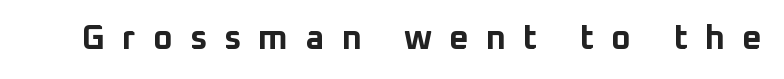
The image shows 34 px bold sans-serif type, upright; set unusually wide letter spacing (+0.5 em), not underlined; low stroke contrast and a medium x-height.
